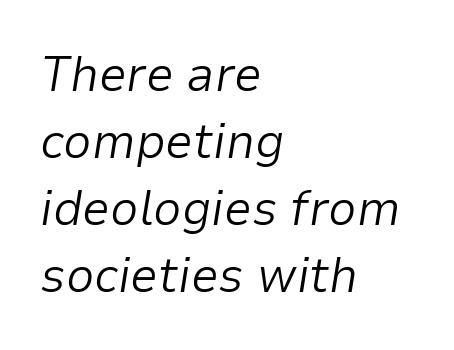
The image shows 50 px light type, italic (leaning right); set left-aligned, normal line spacing (1.34x), normal letter spacing, not underlined; low stroke contrast and a medium x-height.
